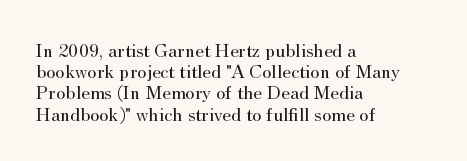
Very little white space separates one row of letters from the next. The lettering stays uniformly vertical, giving the passage a roman look. No chunkiness to these letters — they're not bold. Decoration check: the copy has no underline.
